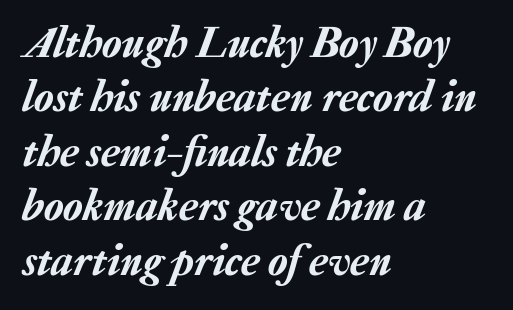
The paragraph shown leans on its left margin. The rendering keeps characters at their native spacing. Note the varied advance widths — an 'i' is clearly narrower than an 'm'. A bare baseline throughout the passage.
